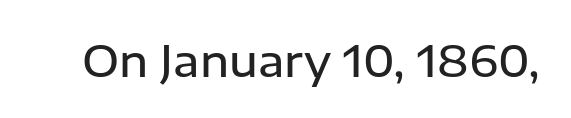
The image shows 44 px semibold sans-serif type, upright; set normal letter spacing, not underlined; low stroke contrast and a medium x-height.
